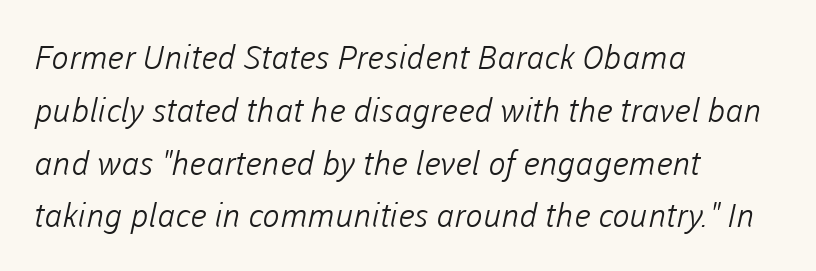
{"serif": "no", "bold": "no", "weight": "light", "width": "normal", "stroke_contrast": "low", "x_height": "medium", "monospaced": "no", "underline": "no", "align": "left", "line_spacing": "normal", "line_spacing_ratio": 1.6, "letter_spacing": "normal", "letter_spacing_em": 0.0, "glyph_px": 33}
